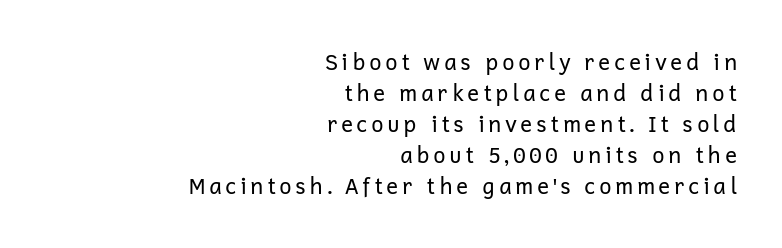
Right-aligned paragraph, ragged on the left. Is the stroke heavy? The answer is a plain regular-or-lighter. Leading: standard. Lines of text with bare space underneath.
